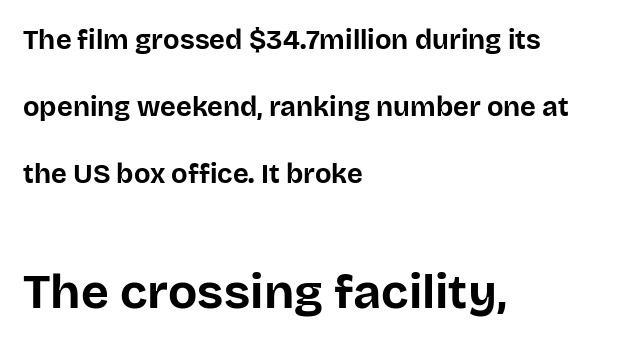
Q: Is the text bold? A: Yes.
Q: Is the text italic (slanted)? A: No, it is upright.
Q: Is the typeface a serif or a sans-serif typeface? A: Sans-serif.
Q: Is the text underlined? A: No.
Q: How is the paragraph aligned? A: Left-aligned.
Q: Is the spacing between letters normal or unusually wide? A: Normal.
Q: Is the spacing between lines tight, normal or loose? A: Loose.
Q: Which block of text is set in a larger size, the first (top) or the second (bottom)? A: The second (bottom) one.
Q: Width (condensed, normal, or wide)? A: Normal.
Q: Stroke contrast? A: Low.
Q: x-height? A: Large.
Q: Monospaced? A: No.
